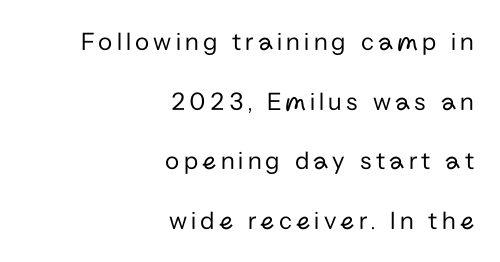
Is this a heavy cut? Hardly; it is regular or lighter. The space directly below the letters is spotless. Visually the block forms a straight wall on the right and a jagged coastline on the left. Is there any slant? The stems are plumb.
